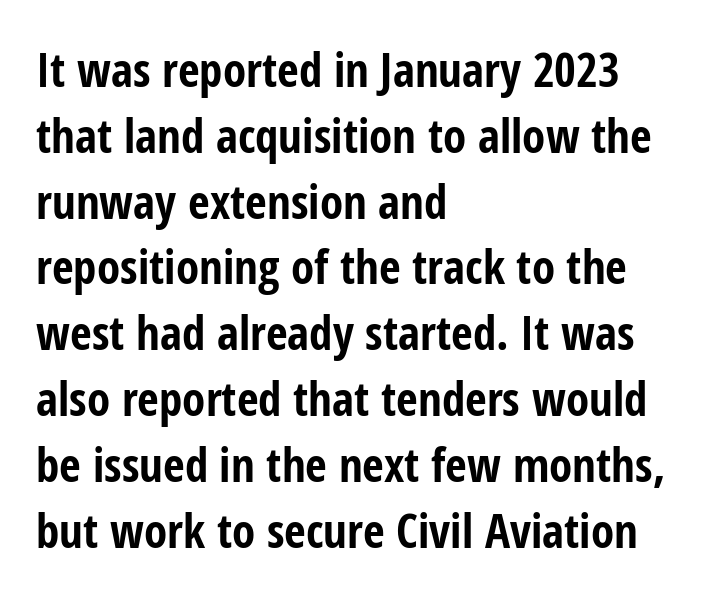
{"serif": "no", "italic": "no", "bold": "yes", "weight": "bold", "width": "condensed", "stroke_contrast": "low", "x_height": "medium", "monospaced": "no", "underline": "no", "align": "left", "line_spacing": "normal", "line_spacing_ratio": 1.4, "letter_spacing": "normal", "letter_spacing_em": 0.0, "glyph_px": 47}
